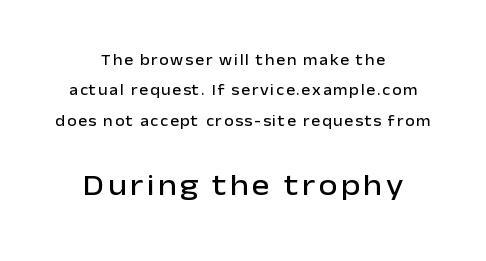
Looks like regular typesetting: each glyph gets only the width it needs. Stroke terminals: plain, sans-serif. If you folded the block vertically in half, each line would mirror itself in length. Check under the words: just untouched page. Block two is the big one; block one sits smaller above it.
